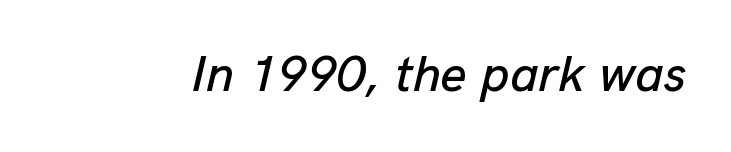
Q: Is the text italic (slanted)? A: Yes, it leans right by about 13 degrees.
Q: Is the text underlined? A: No.
Q: Is the spacing between letters normal or unusually wide? A: Normal.
Q: Width (condensed, normal, or wide)? A: Normal.
Q: Stroke contrast? A: Low.
Q: x-height? A: Medium.
Q: Monospaced? A: No.
